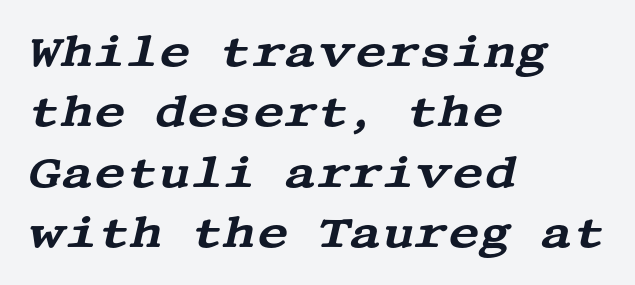
The image shows 44 px wide serif type, italic (leaning right); set left-aligned, normal line spacing (1.37x), normal letter spacing, not underlined; medium stroke contrast and a large x-height.
